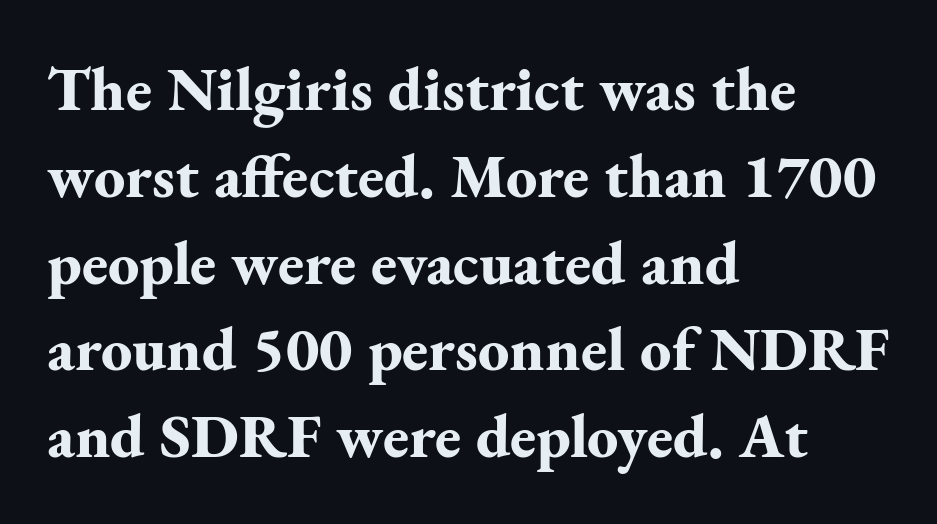
Looks like regular typesetting: each glyph gets only the width it needs. Words appear dense and cohesive because spacing is normal. What weight is shown? A full bold with thick strokes. The typography opts for an upright posture over an oblique one. Yep, those are serifs on the letters.
